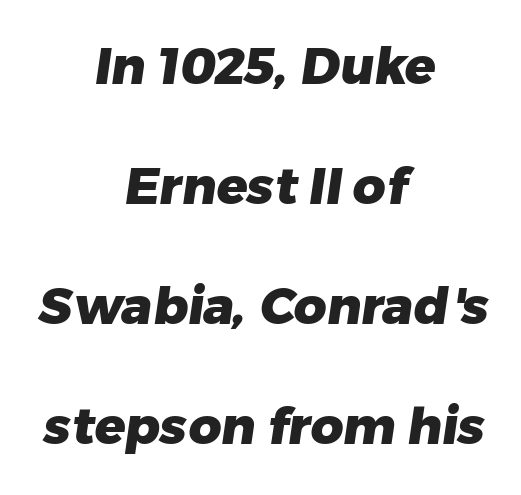
{"serif": "no", "bold": "yes", "weight": "heavy", "width": "normal", "stroke_contrast": "low", "x_height": "medium", "monospaced": "no", "underline": "no", "align": "center", "line_spacing": "loose", "line_spacing_ratio": 2.35, "letter_spacing": "normal", "letter_spacing_em": 0.0, "glyph_px": 51}
